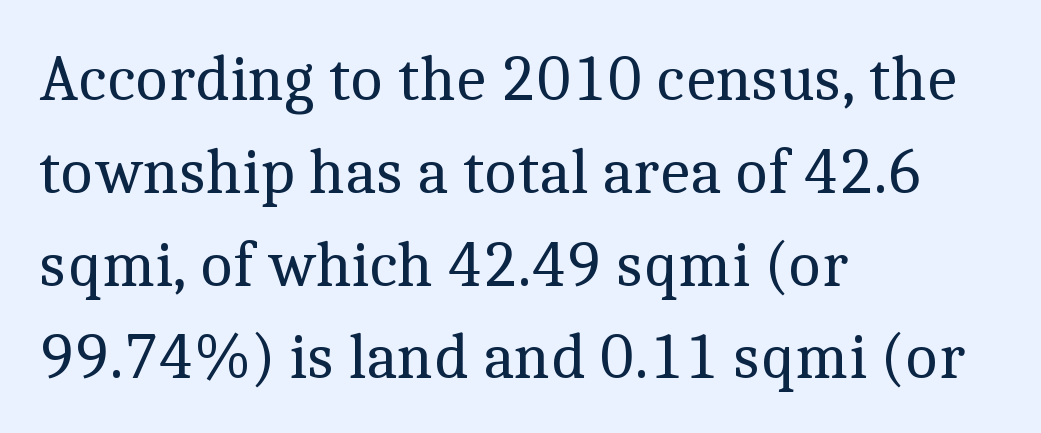
Q: Is the text bold? A: No.
Q: Is the text italic (slanted)? A: No, it is upright.
Q: Is the typeface a serif or a sans-serif typeface? A: Serif.
Q: Is the text underlined? A: No.
Q: How is the paragraph aligned? A: Left-aligned.
Q: Is the spacing between letters normal or unusually wide? A: Normal.
Q: Is the spacing between lines tight, normal or loose? A: Normal.
Q: Width (condensed, normal, or wide)? A: Normal.
Q: x-height? A: Medium.
Q: Monospaced? A: No.
